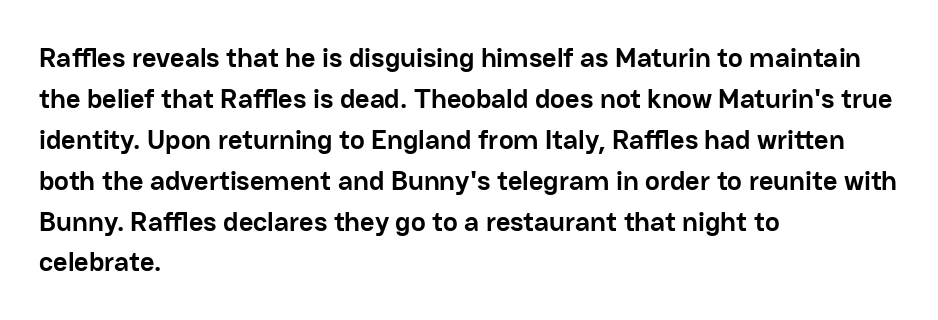
Q: Is the text bold? A: Yes.
Q: Is the text italic (slanted)? A: No, it is upright.
Q: Is the typeface a serif or a sans-serif typeface? A: Sans-serif.
Q: Is the text underlined? A: No.
Q: How is the paragraph aligned? A: Left-aligned.
Q: Is the spacing between letters normal or unusually wide? A: Normal.
Q: Is the spacing between lines tight, normal or loose? A: Normal.
Q: Width (condensed, normal, or wide)? A: Normal.
Q: Stroke contrast? A: Low.
Q: x-height? A: Medium.
Q: Monospaced? A: No.
